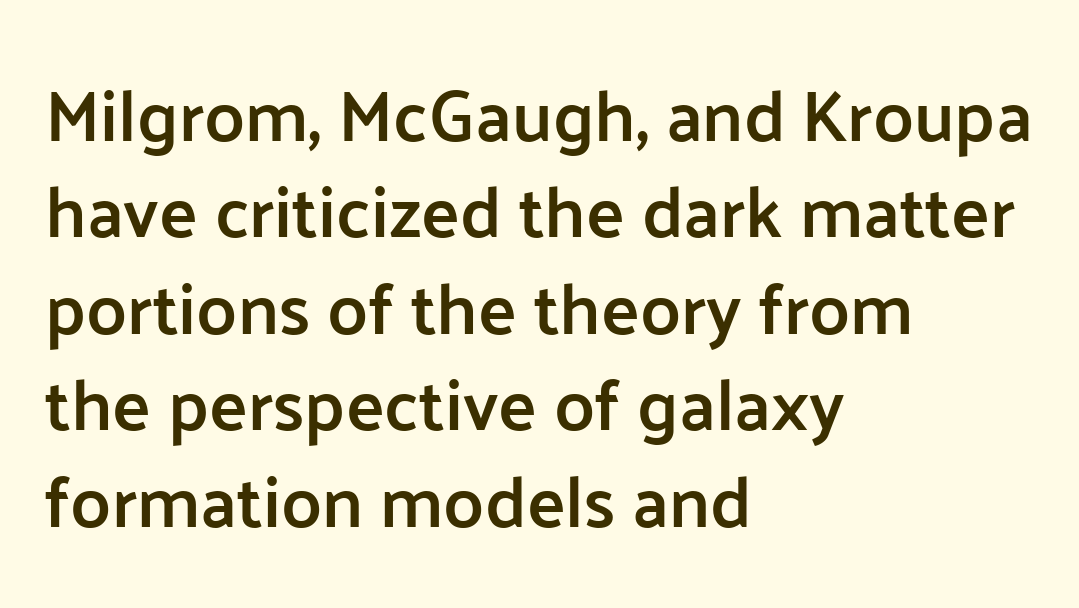
The image shows 72 px semibold sans-serif type, upright; set left-aligned, normal line spacing (1.34x), normal letter spacing, not underlined; low stroke contrast and a medium x-height.
